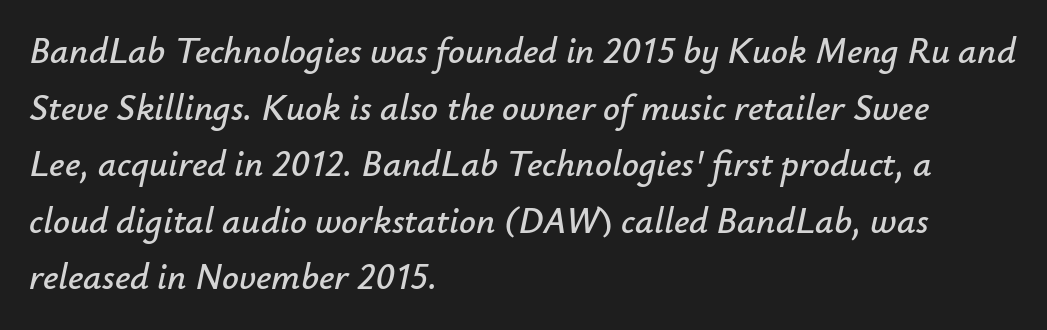
{"italic": "yes", "lean": "right", "slant_degrees": 12, "width": "normal", "stroke_contrast": "low", "x_height": "small", "monospaced": "no", "underline": "no", "align": "left", "line_spacing": "normal", "line_spacing_ratio": 1.53, "letter_spacing": "normal", "letter_spacing_em": 0.0, "glyph_px": 37}
